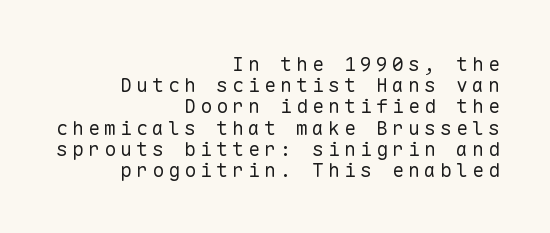
Q: Is the text bold? A: No.
Q: Is the text italic (slanted)? A: No, it is upright.
Q: Is the text underlined? A: No.
Q: How is the paragraph aligned? A: Right-aligned.
Q: Is the spacing between letters normal or unusually wide? A: Unusually wide.
Q: Is the spacing between lines tight, normal or loose? A: Tight.
